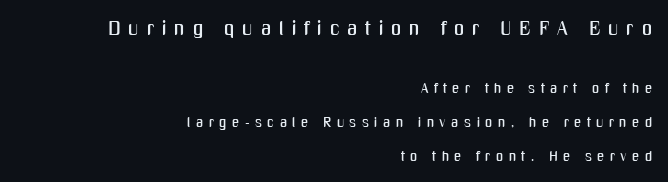
The image shows 20 px text type, upright; set right-aligned, loose line spacing (2.42x), unusually wide letter spacing (+0.39 em), not underlined; the first (top) block is 1.43x larger.
